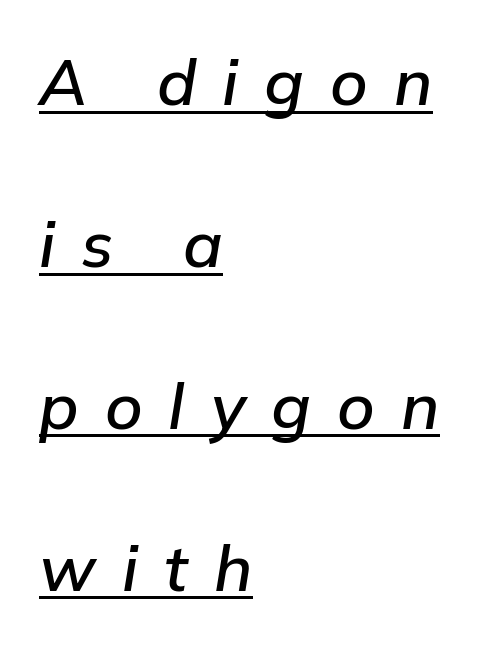
Q: Is the text italic (slanted)? A: Yes, it leans right by about 9 degrees.
Q: Is the text underlined? A: Yes.
Q: How is the paragraph aligned? A: Left-aligned.
Q: Is the spacing between letters normal or unusually wide? A: Unusually wide.
Q: Is the spacing between lines tight, normal or loose? A: Loose.
Q: Width (condensed, normal, or wide)? A: Normal.
Q: Stroke contrast? A: Low.
Q: x-height? A: Medium.
Q: Monospaced? A: No.
